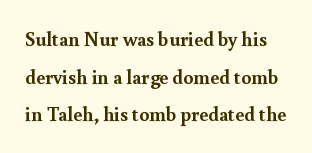
{"italic": "no", "bold": "yes", "underline": "no", "line_spacing_ratio": 1.88, "letter_spacing": "normal", "letter_spacing_em": 0.0, "glyph_px": 20}
